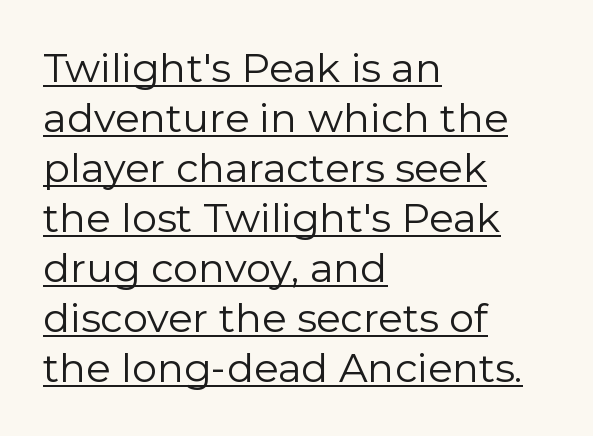
{"serif": "no", "italic": "no", "bold": "no", "weight": "regular", "width": "normal", "stroke_contrast": "low", "x_height": "medium", "monospaced": "no", "underline": "yes", "align": "left", "line_spacing": "normal", "line_spacing_ratio": 1.25, "letter_spacing": "normal", "letter_spacing_em": 0.0, "glyph_px": 40}
